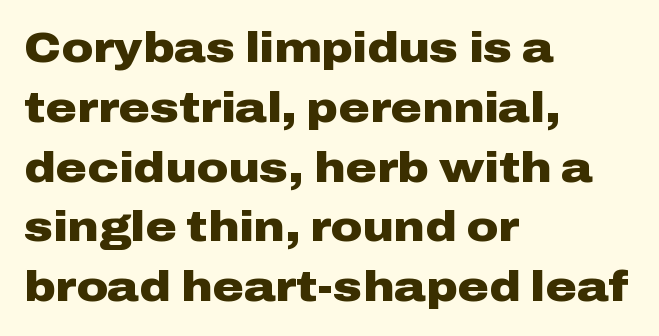
The image shows 43 px heavy, wide sans-serif type, upright; set left-aligned, normal line spacing (1.39x), normal letter spacing, not underlined; low stroke contrast and a medium x-height.
